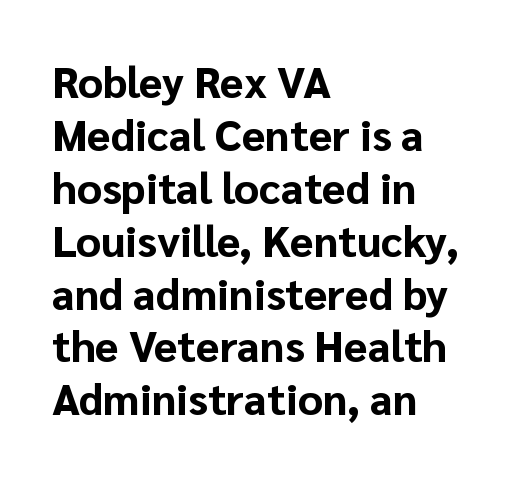
Posture: upright roman. Look at the tracking — it's just the regular setting, nothing added. The typesetter chose a ragged-right arrangement here. A sans-serif font was chosen for this passage. Set as a true bold cut, around the 700 mark.
